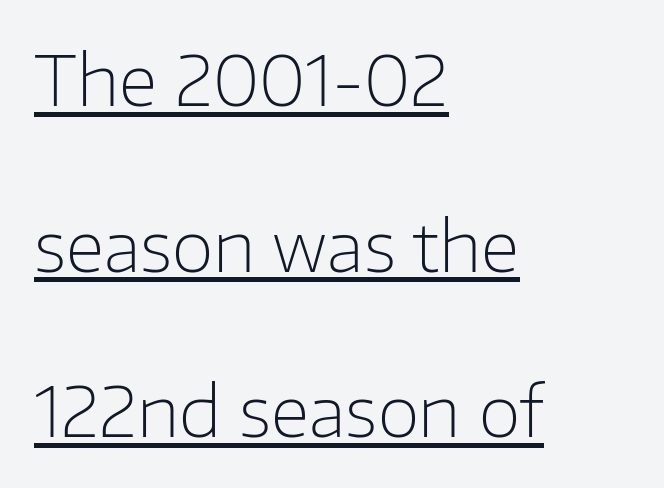
{"serif": "no", "italic": "no", "bold": "no", "weight": "light", "width": "normal", "stroke_contrast": "low", "x_height": "medium", "monospaced": "no", "underline": "yes", "align": "left", "line_spacing": "loose", "line_spacing_ratio": 2.4, "letter_spacing": "normal", "letter_spacing_em": 0.0, "glyph_px": 69}
